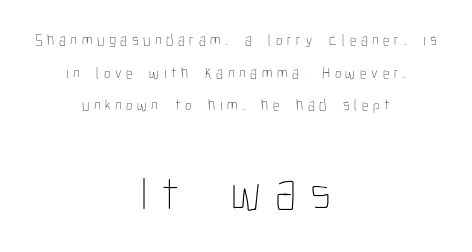
The line texture is sparse and dotted thanks to wide tracking. Does the bottom block carry the larger type? Yes, it does. Quick note: not italic, upright. Each letter keeps its own natural width here, so spacing adapts to shape.
